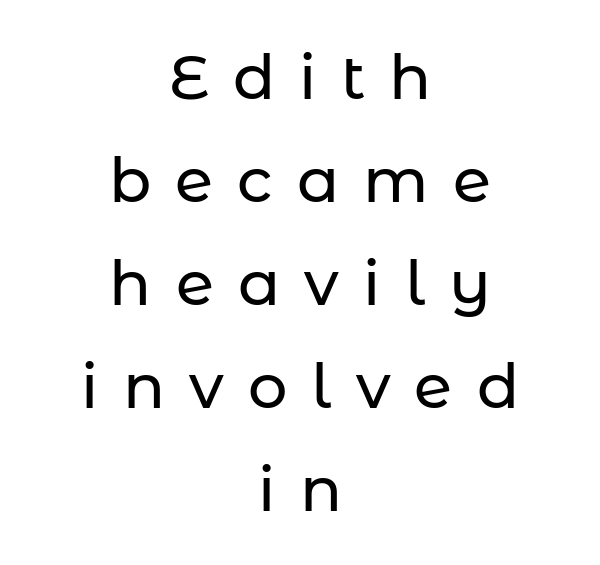
The image shows 62 px sans-serif type, upright; set centered, normal line spacing (1.66x), unusually wide letter spacing (+0.39 em), not underlined; low stroke contrast and a medium x-height.
